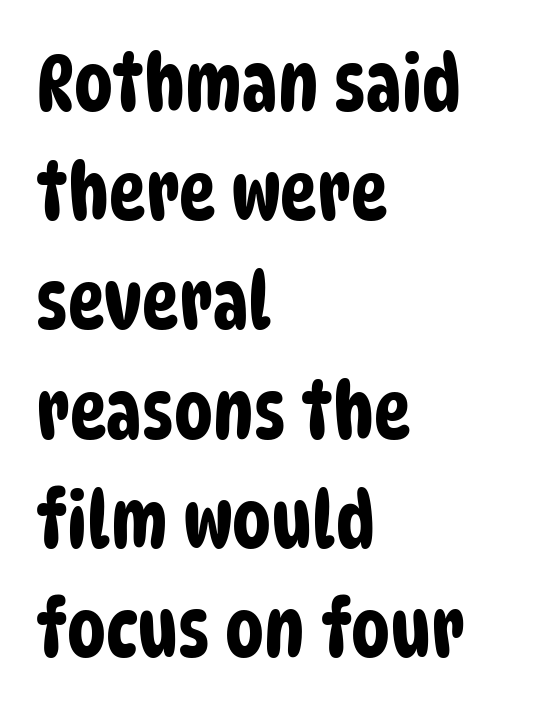
Q: Is the typeface a serif or a sans-serif typeface? A: Sans-serif.
Q: Is the text underlined? A: No.
Q: How is the paragraph aligned? A: Left-aligned.
Q: Is the spacing between letters normal or unusually wide? A: Normal.
Q: Is the spacing between lines tight, normal or loose? A: Normal.
Q: Width (condensed, normal, or wide)? A: Condensed.
Q: Stroke contrast? A: Low.
Q: x-height? A: Large.
Q: Monospaced? A: No.
